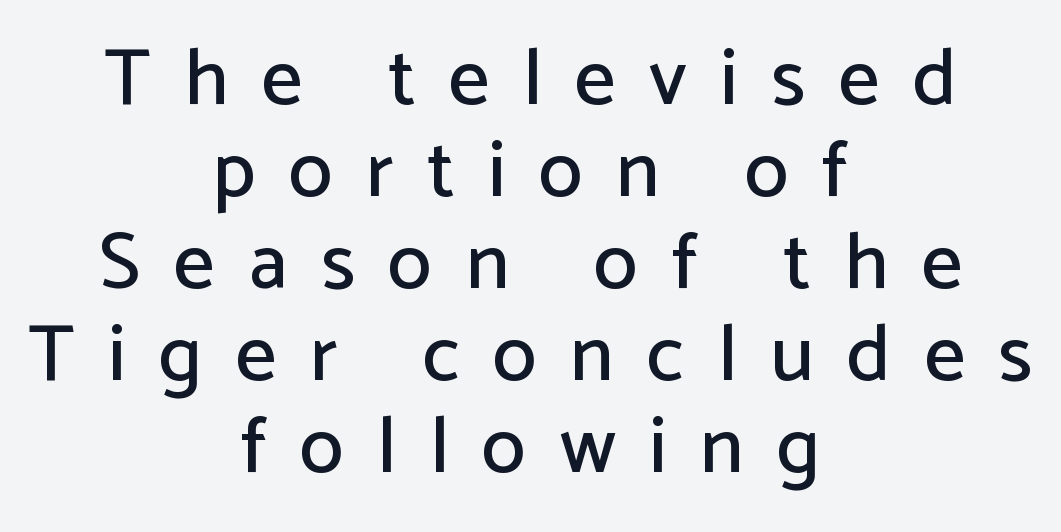
The image shows 80 px sans-serif type, upright; set centered, tight line spacing (1.15x), unusually wide letter spacing (+0.42 em), not underlined; low stroke contrast and a medium x-height.
